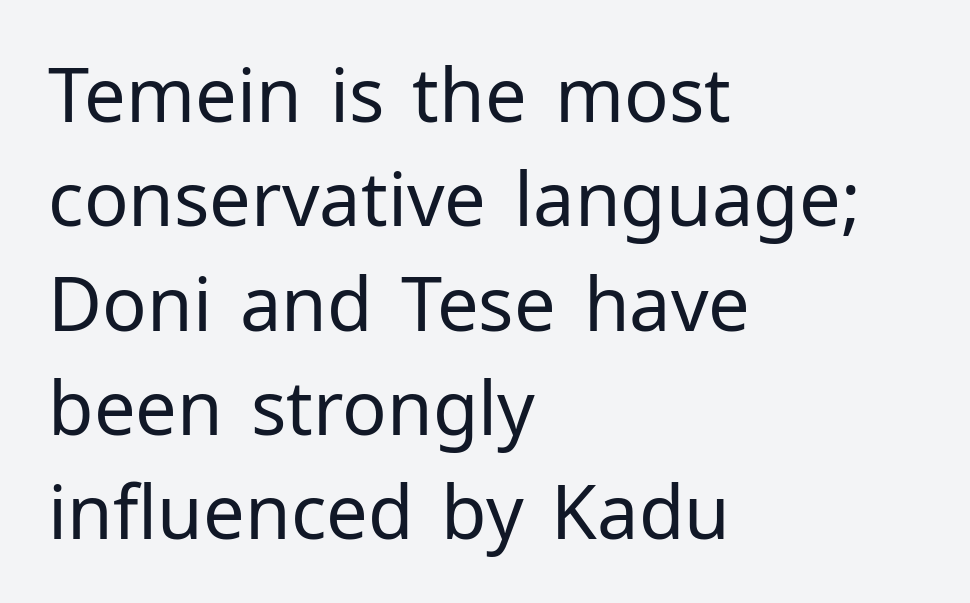
{"serif": "no", "italic": "no", "bold": "no", "weight": "regular", "width": "normal", "stroke_contrast": "low", "x_height": "medium", "monospaced": "no", "underline": "no", "align": "left", "line_spacing": "normal", "line_spacing_ratio": 1.41, "letter_spacing": "normal", "letter_spacing_em": 0.0, "glyph_px": 74}
